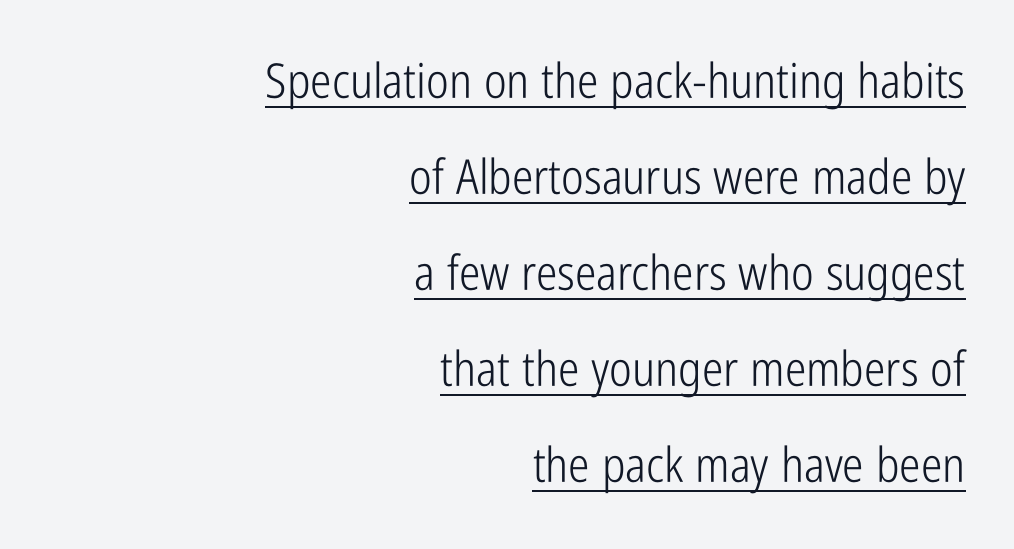
{"serif": "no", "italic": "no", "bold": "no", "weight": "light", "width": "condensed", "stroke_contrast": "low", "x_height": "medium", "monospaced": "no", "underline": "yes", "align": "right", "line_spacing": "loose", "line_spacing_ratio": 2.0, "letter_spacing": "normal", "letter_spacing_em": 0.0, "glyph_px": 48}
